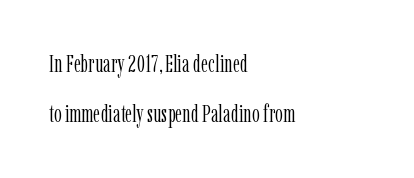
Stems here are at most as thick as an everyday book face. Words appear dense and cohesive because spacing is normal. Designer's note — italics off, roman on. A great deal of white space separates one row of letters from the next. Underlining? Definitely not there.
